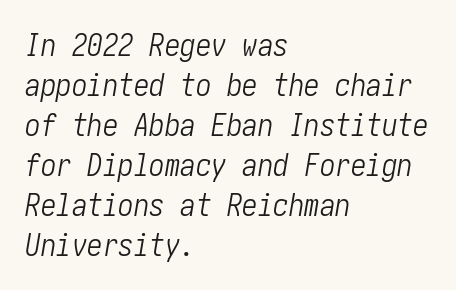
The image shows 31 px light, condensed type, italic (leaning right); set left-aligned, normal line spacing (1.29x), normal letter spacing, not underlined; low stroke contrast and a medium x-height.
